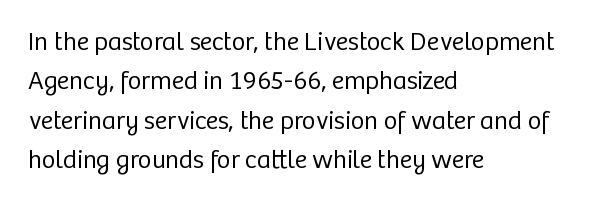
{"italic": "no", "bold": "no", "underline": "no", "align": "left", "line_spacing": "normal", "line_spacing_ratio": 1.51, "letter_spacing": "normal", "letter_spacing_em": 0.0, "glyph_px": 26}
